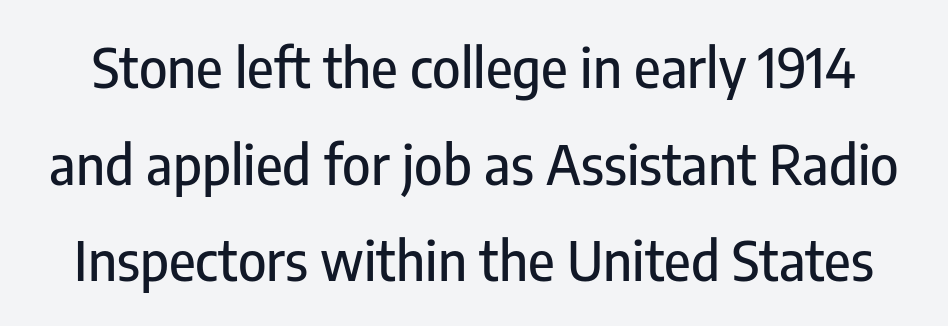
Q: Is the text italic (slanted)? A: No, it is upright.
Q: Is the typeface a serif or a sans-serif typeface? A: Sans-serif.
Q: Is the text underlined? A: No.
Q: Is the spacing between letters normal or unusually wide? A: Normal.
Q: Width (condensed, normal, or wide)? A: Condensed.
Q: Stroke contrast? A: Low.
Q: x-height? A: Medium.
Q: Monospaced? A: No.
